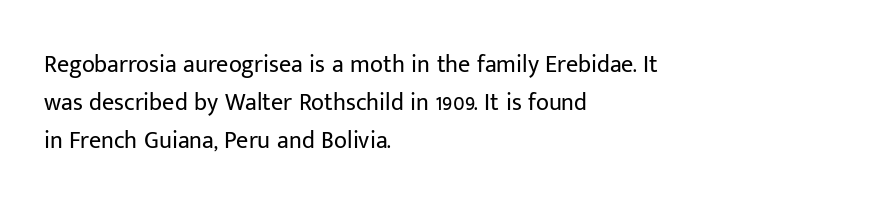
The image shows 24 px text type, upright; set left-aligned, normal line spacing (1.59x), normal letter spacing, not underlined.
